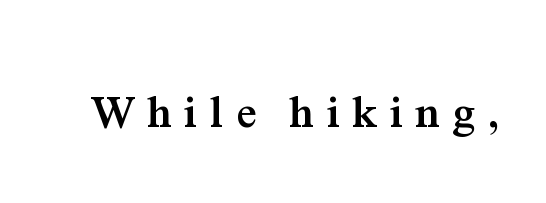
{"serif": "yes", "italic": "no", "bold": "yes", "weight": "semibold", "width": "normal", "stroke_contrast": "medium", "x_height": "medium", "monospaced": "no", "underline": "no", "letter_spacing": "wide", "letter_spacing_em": 0.28, "glyph_px": 45}
